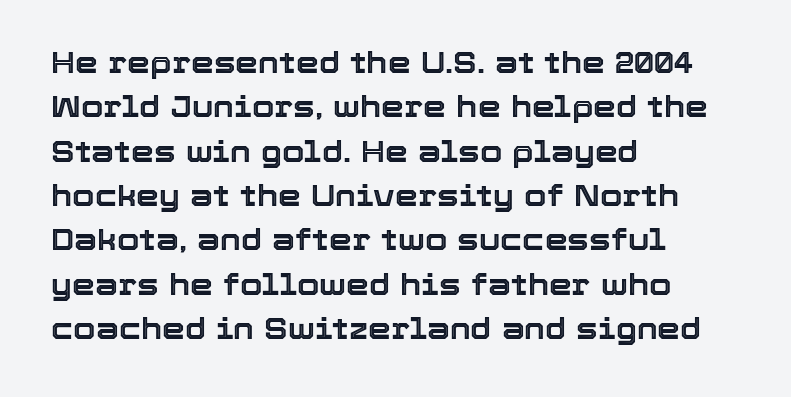
{"italic": "no", "width": "normal", "x_height": "medium", "monospaced": "no", "underline": "no", "align": "left", "line_spacing": "normal", "line_spacing_ratio": 1.53, "letter_spacing": "normal", "letter_spacing_em": 0.0, "glyph_px": 29}
